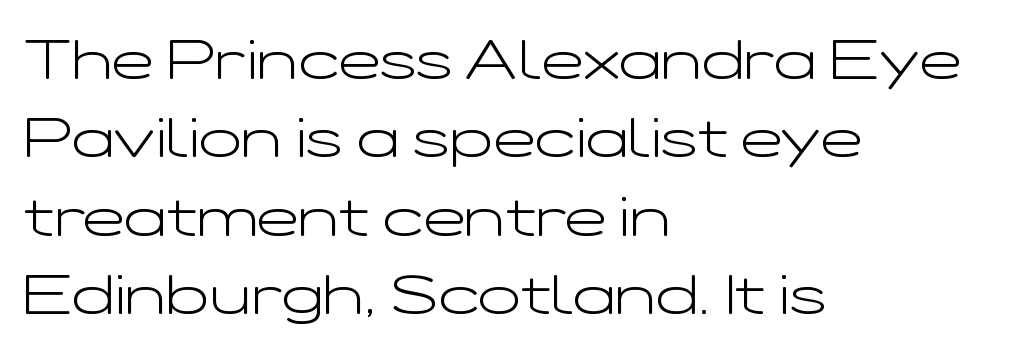
You can tell it's not italic because the verticals are truly vertical. Varying glyph widths throughout — classic text-font behaviour. A classic flush-left, rag-right setting is used for this passage. The letters look calm and open, with moderate or lighter stems. The vertical gap from one line to the next is medium.
